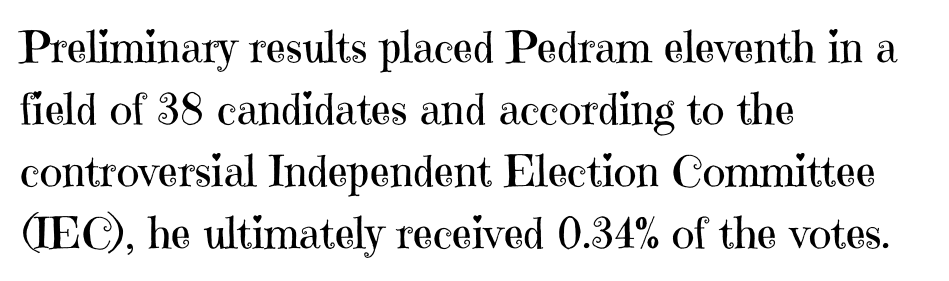
Q: Is the text bold? A: No.
Q: Is the text italic (slanted)? A: No, it is upright.
Q: Is the typeface a serif or a sans-serif typeface? A: Serif.
Q: Is the text underlined? A: No.
Q: How is the paragraph aligned? A: Left-aligned.
Q: Is the spacing between letters normal or unusually wide? A: Normal.
Q: Is the spacing between lines tight, normal or loose? A: Normal.
Q: Width (condensed, normal, or wide)? A: Normal.
Q: Stroke contrast? A: High.
Q: x-height? A: Medium.
Q: Monospaced? A: No.
